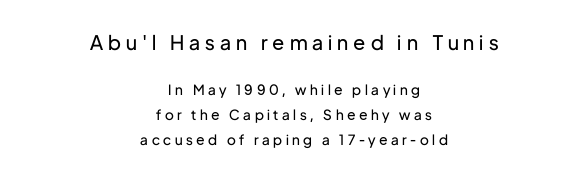
The image shows 20 px text type, upright; set centered, line spacing 1.77x, unusually wide letter spacing (+0.25 em), not underlined; the first (top) block is 1.43x larger.
